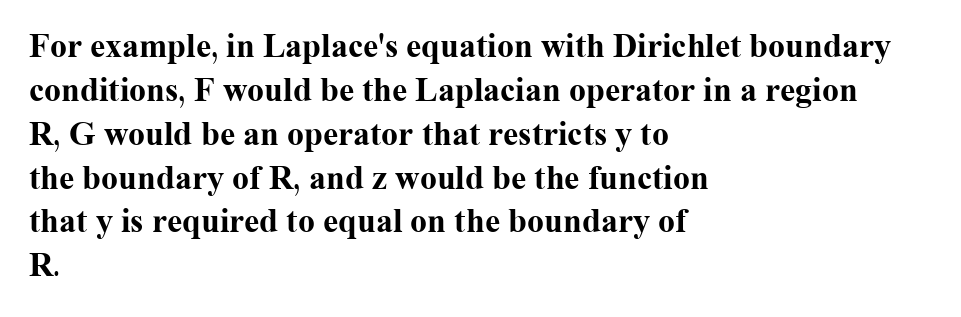
The image shows 34 px bold serif type, upright; set left-aligned, normal line spacing (1.29x), normal letter spacing, not underlined; medium stroke contrast and a medium x-height.
